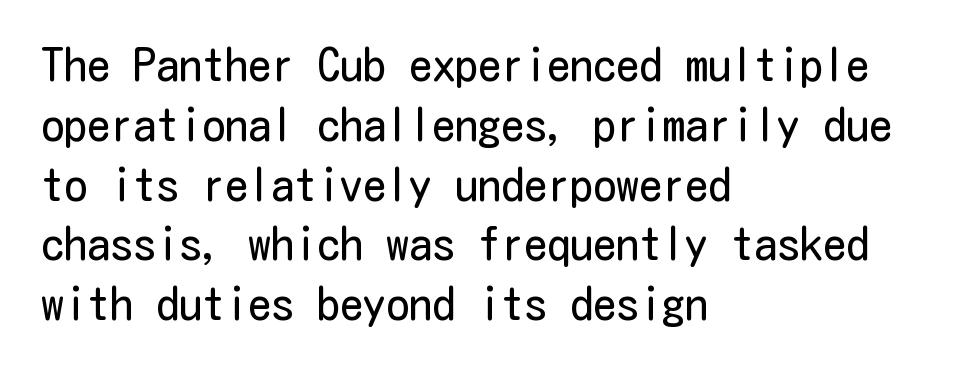
Q: Is the text bold? A: No.
Q: Is the text italic (slanted)? A: No, it is upright.
Q: Is the typeface a serif or a sans-serif typeface? A: Sans-serif.
Q: Is the text underlined? A: No.
Q: How is the paragraph aligned? A: Left-aligned.
Q: Is the spacing between letters normal or unusually wide? A: Normal.
Q: Is the spacing between lines tight, normal or loose? A: Normal.
Q: Width (condensed, normal, or wide)? A: Condensed.
Q: Stroke contrast? A: Low.
Q: x-height? A: Medium.
